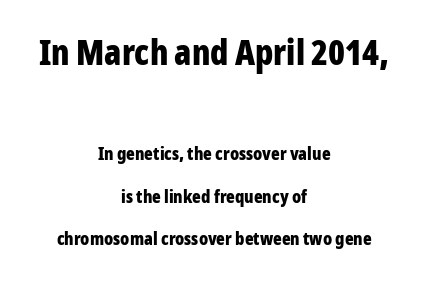
Does extra space separate the letters? No, they use regular spacing. Reading top to bottom, the characters get smaller at the block break. Is the block centered? Yes — each line is placed symmetrically about the middle. Plenty of ink on the page — the face is bold. Is this a fixed-width face? No — the glyphs have proportional, varying widths. Letterform terminals end flat and unadorned throughout the passage.
